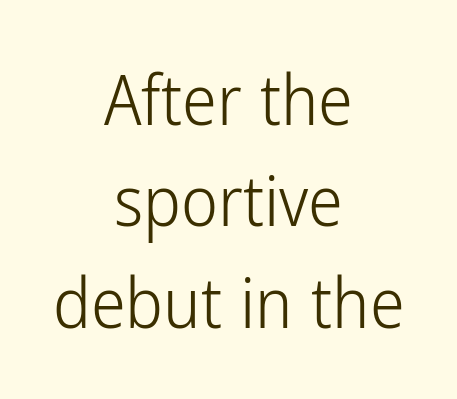
{"serif": "no", "italic": "no", "bold": "no", "weight": "light", "width": "condensed", "stroke_contrast": "low", "x_height": "medium", "monospaced": "no", "underline": "no", "align": "center", "line_spacing": "normal", "line_spacing_ratio": 1.45, "letter_spacing": "normal", "letter_spacing_em": 0.0, "glyph_px": 70}
